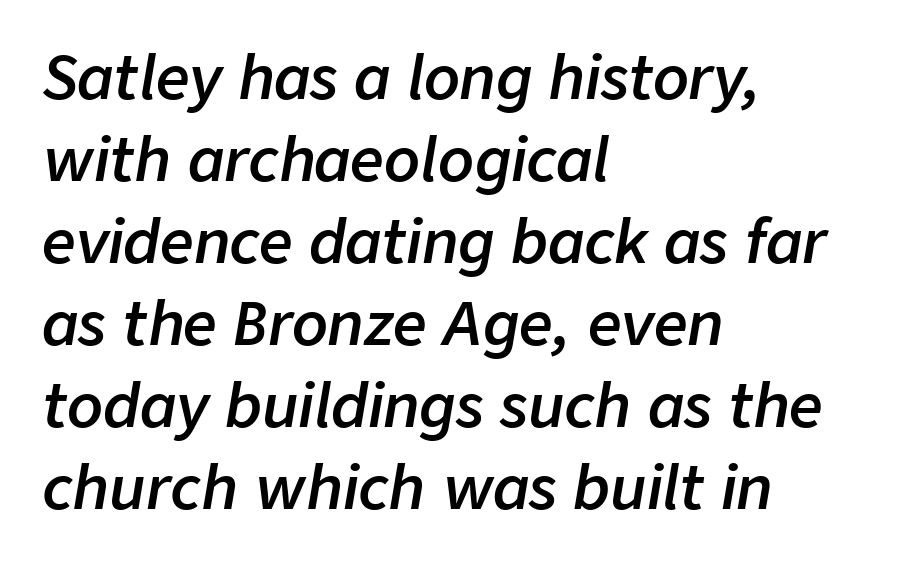
Q: Is the text bold? A: Semi-bold.
Q: Is the text italic (slanted)? A: Yes, it leans right by about 9 degrees.
Q: Is the text underlined? A: No.
Q: How is the paragraph aligned? A: Left-aligned.
Q: Is the spacing between letters normal or unusually wide? A: Normal.
Q: Is the spacing between lines tight, normal or loose? A: Normal.
Q: Width (condensed, normal, or wide)? A: Normal.
Q: Stroke contrast? A: Low.
Q: x-height? A: Medium.
Q: Monospaced? A: No.
